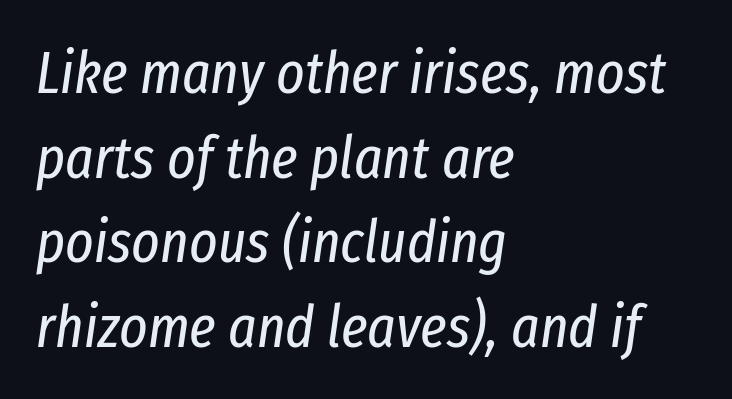
Each letter keeps its own natural width here, so spacing adapts to shape. A typesetter would mark this as italic. The type is set solid horizontally, with unmodified tracking. Decoration check: the copy has no underline. Letters have the restrained weight of plain body copy at most.
